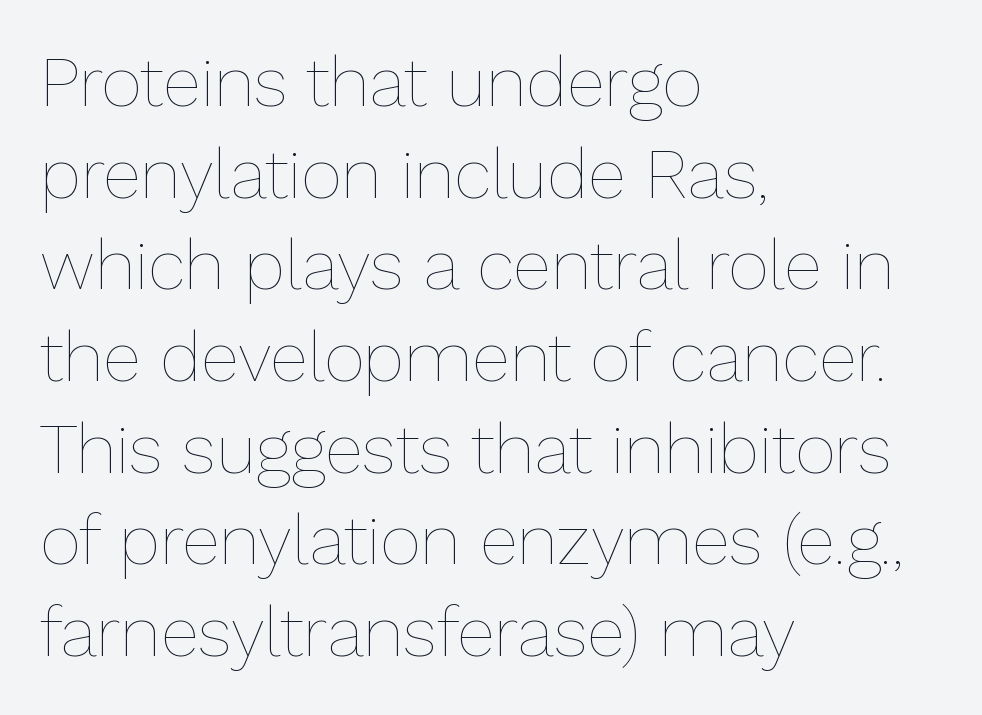
Q: Is the text bold? A: No.
Q: Is the text italic (slanted)? A: No, it is upright.
Q: Is the text underlined? A: No.
Q: How is the paragraph aligned? A: Left-aligned.
Q: Is the spacing between letters normal or unusually wide? A: Normal.
Q: Is the spacing between lines tight, normal or loose? A: Normal.
Q: Width (condensed, normal, or wide)? A: Normal.
Q: Stroke contrast? A: Low.
Q: x-height? A: Medium.
Q: Monospaced? A: No.
